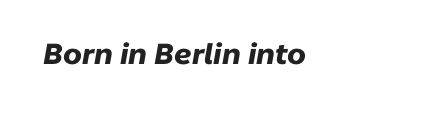
Look at the stroke-to-counter ratio: heavy, a bold. The passage shown is not underscored anywhere. Observe the ordinary spacing: letters are neighbours, not strangers. The lines in this sample share a left origin and differ only in where they stop. The face used here has a pronounced slope to its letters.
